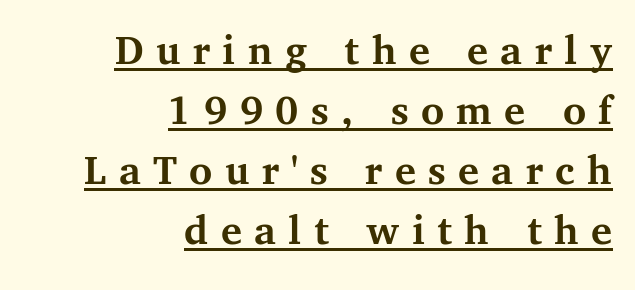
Q: Is the text bold? A: Yes.
Q: Is the text italic (slanted)? A: No, it is upright.
Q: Is the typeface a serif or a sans-serif typeface? A: Serif.
Q: Is the text underlined? A: Yes.
Q: How is the paragraph aligned? A: Right-aligned.
Q: Is the spacing between letters normal or unusually wide? A: Unusually wide.
Q: Is the spacing between lines tight, normal or loose? A: Normal.
Q: Width (condensed, normal, or wide)? A: Normal.
Q: Stroke contrast? A: Medium.
Q: x-height? A: Medium.
Q: Monospaced? A: No.
